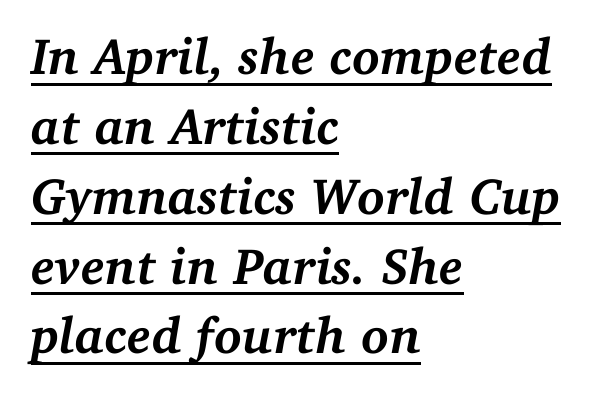
The sample has been set heavy, in full bold. You could call the tracking neutral — neither tight nor loose. Left-aligned paragraph, ragged on the right. The glyphs look as if they've been sheared to an angle.
